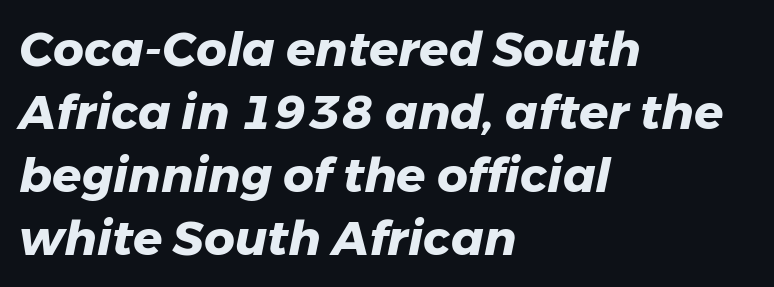
Check the space under the baseline: it is left empty. These lines were composed using italics. Leading matches the norm, producing a regular column. Standard letterfit; no display-style spreading of the glyphs.
